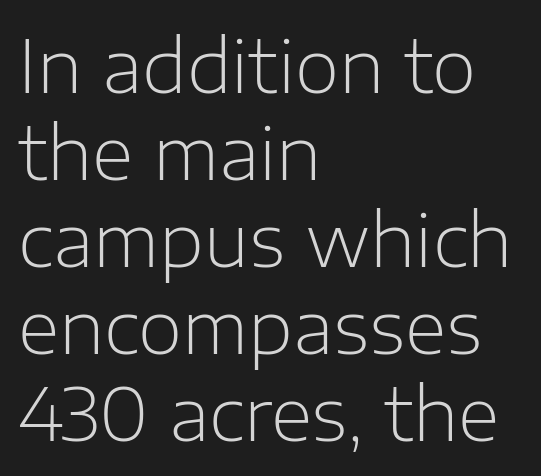
The type is set solid horizontally, with unmodified tracking. The typeface chosen for these lines omits serifs. Ascenders rise straight up at ninety degrees. Plain, unruled lines of type.
